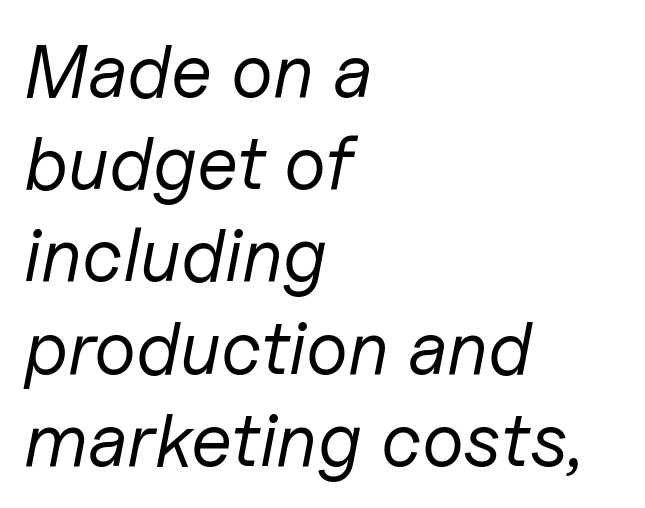
The image shows 75 px regular-weight type, italic (leaning right); set left-aligned, line spacing 1.23x, normal letter spacing, not underlined; low stroke contrast and a medium x-height.
